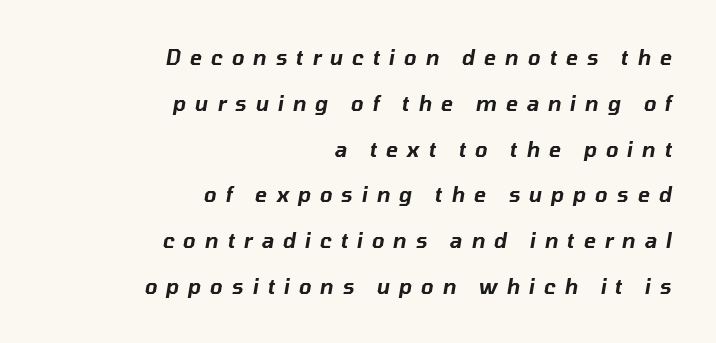
{"italic": "yes", "lean": "right", "slant_degrees": 10, "underline": "no", "align": "right", "line_spacing": "loose", "line_spacing_ratio": 2.29, "letter_spacing": "wide", "letter_spacing_em": 0.45, "glyph_px": 20}
